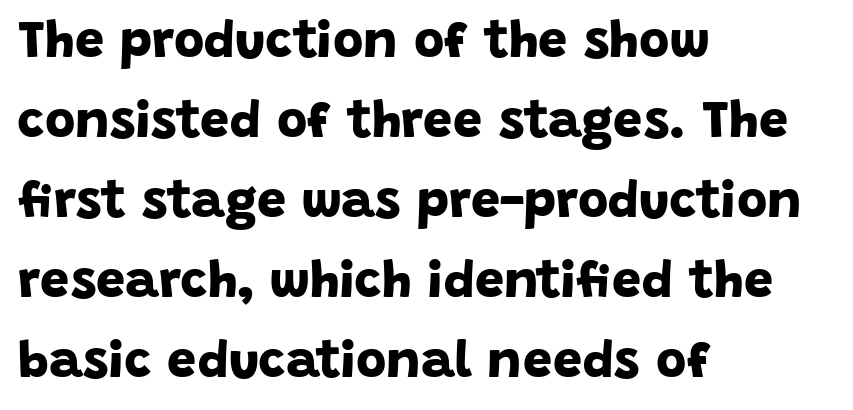
This is sans-serif lettering, the kind often seen on screens and signage. Varying glyph widths throughout — classic text-font behaviour. The letters sit at their default tracking, neither squeezed nor spread. The strokes are fattened all the way to bold. Line spacing here is normal. Descenders hang freely into open space.
